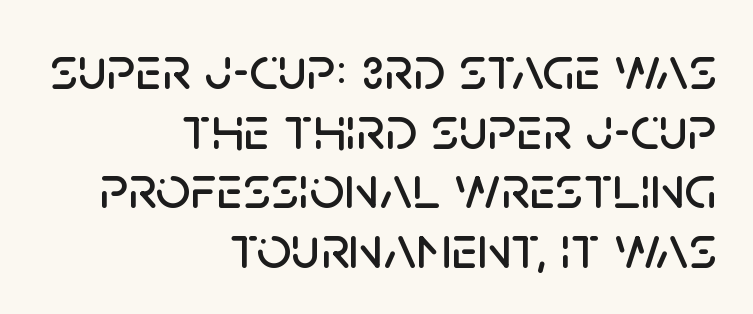
{"serif": "no", "italic": "no", "width": "normal", "stroke_contrast": "low", "x_height": "large", "monospaced": "no", "underline": "no", "align": "right", "line_spacing": "tight", "line_spacing_ratio": 0.96, "letter_spacing": "normal", "letter_spacing_em": 0.0, "glyph_px": 62}
